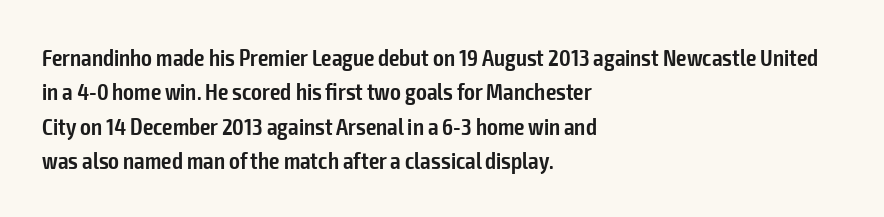
Q: Is the text bold? A: Semi-bold.
Q: Is the text italic (slanted)? A: No, it is upright.
Q: Is the text underlined? A: No.
Q: How is the paragraph aligned? A: Left-aligned.
Q: Is the spacing between letters normal or unusually wide? A: Normal.
Q: Is the spacing between lines tight, normal or loose? A: Normal.
